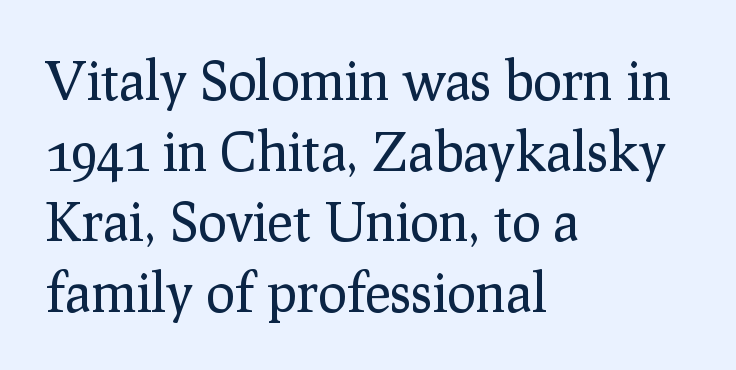
{"serif": "yes", "italic": "no", "bold": "no", "weight": "regular", "width": "normal", "stroke_contrast": "low", "x_height": "medium", "monospaced": "no", "underline": "no", "align": "left", "line_spacing": "normal", "line_spacing_ratio": 1.31, "letter_spacing": "normal", "letter_spacing_em": 0.0, "glyph_px": 54}
